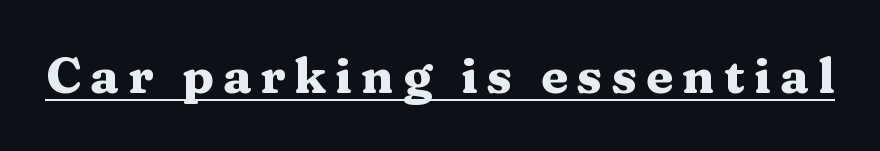
{"serif": "yes", "italic": "no", "bold": "yes", "weight": "heavy", "width": "wide", "stroke_contrast": "medium", "x_height": "medium", "monospaced": "no", "underline": "yes", "glyph_px": 49}
